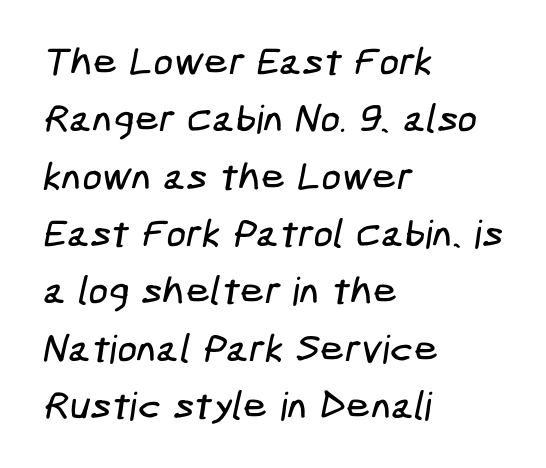
The image shows 39 px condensed sans-serif type; set left-aligned, normal line spacing (1.47x), normal letter spacing, not underlined; low stroke contrast and a medium x-height.
